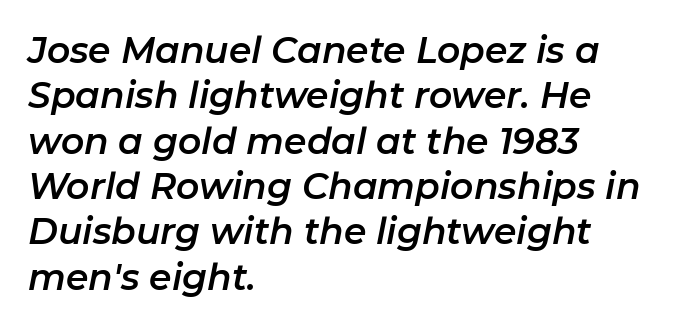
The image shows 36 px text type, italic (leaning right); set left-aligned, normal line spacing (1.26x), normal letter spacing, not underlined; low stroke contrast and a medium x-height.
